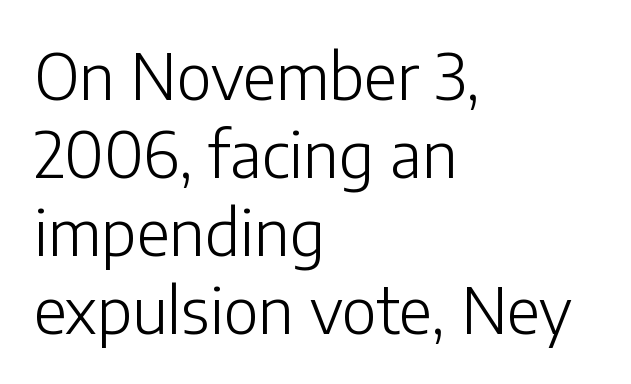
The image shows 64 px light sans-serif type, upright; set left-aligned, line spacing 1.22x, normal letter spacing, not underlined; low stroke contrast and a medium x-height.
